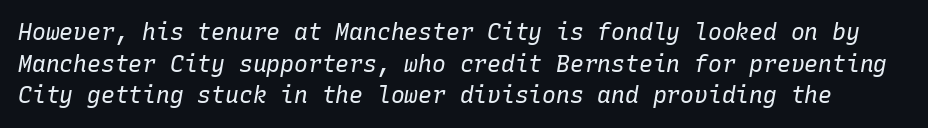
A quiet, ordinary-to-light weight characterises the typeface. These lines were composed using italics. The glyphs are unaccompanied by any horizontal stroke below them. Glyph-to-glyph distance matches everyday printed text. Quick note: interline space is typical.
